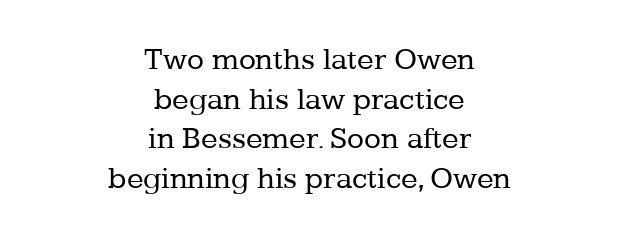
Rendered with straight, roman letterforms. How would I describe the line gaps? Plain and ordinary. Varying glyph widths throughout — classic text-font behaviour. Layout note: lines centered. The typeface has the unassuming heft of standard copy or less. The tracking reads as untouched default to a designer's eye.
